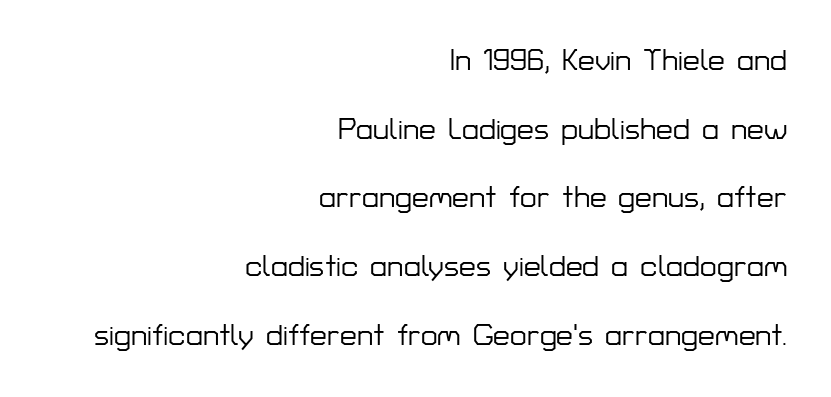
What stands out about the letter spacing? Nothing — it is the standard amount. These lines are set flush right with a ragged left edge. Character widths vary here, with narrow letters taking less room than wide ones. Characters remain perfectly vertical along every line.
